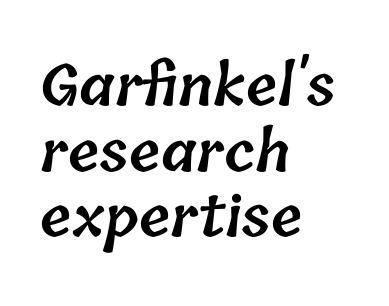
The image shows 57 px semibold type; set left-aligned, tight line spacing (1.15x), normal letter spacing, not underlined; low stroke contrast and a medium x-height.
